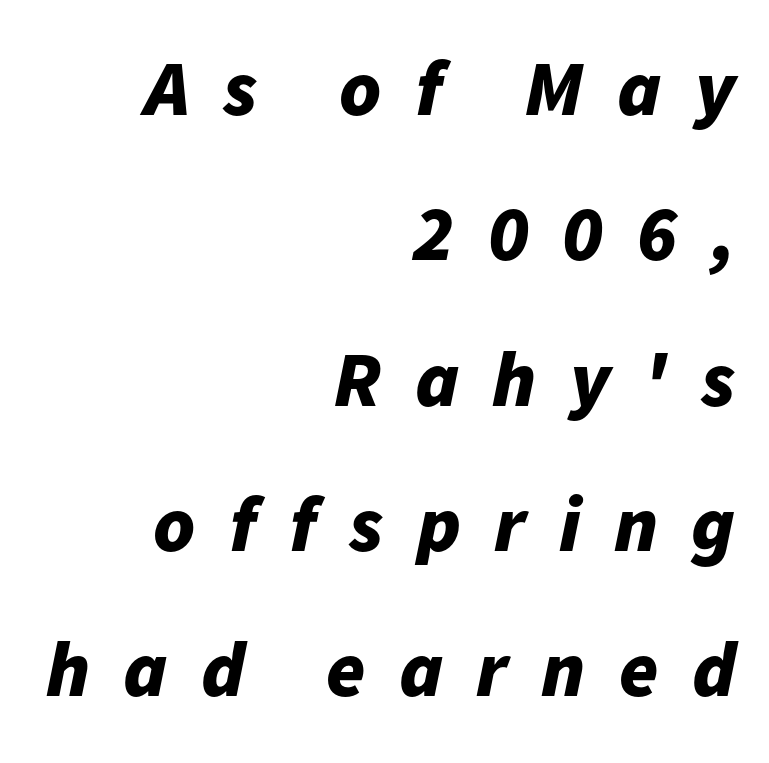
The image shows 79 px bold type, italic (leaning right); set right-aligned, line spacing 1.84x, unusually wide letter spacing (+0.42 em), not underlined; low stroke contrast and a medium x-height.
